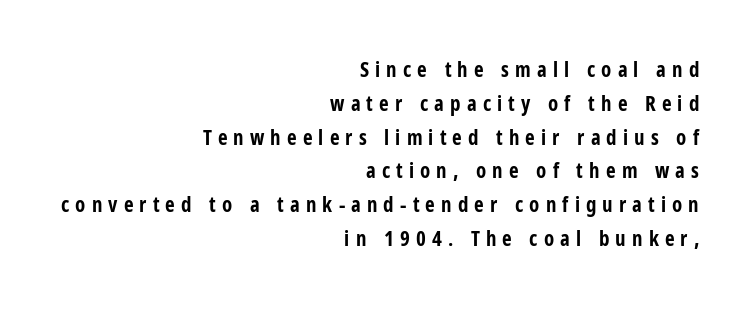
The image shows 21 px bold type, upright; set right-aligned, normal line spacing (1.61x), unusually wide letter spacing (+0.29 em), not underlined.
